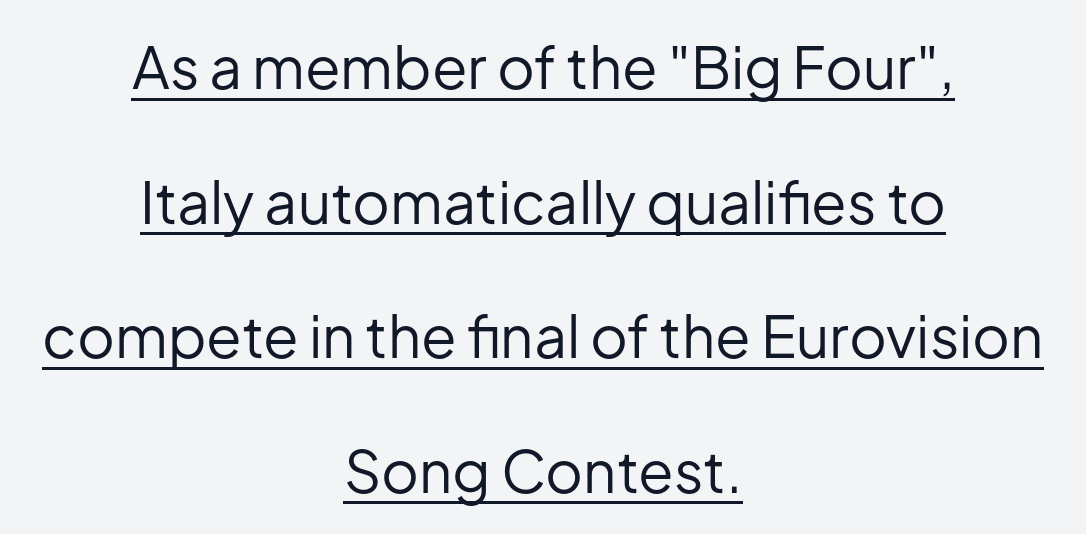
The image shows 58 px regular-weight sans-serif type, upright; set centered, loose line spacing (2.32x), normal letter spacing, underlined; low stroke contrast and a medium x-height.
